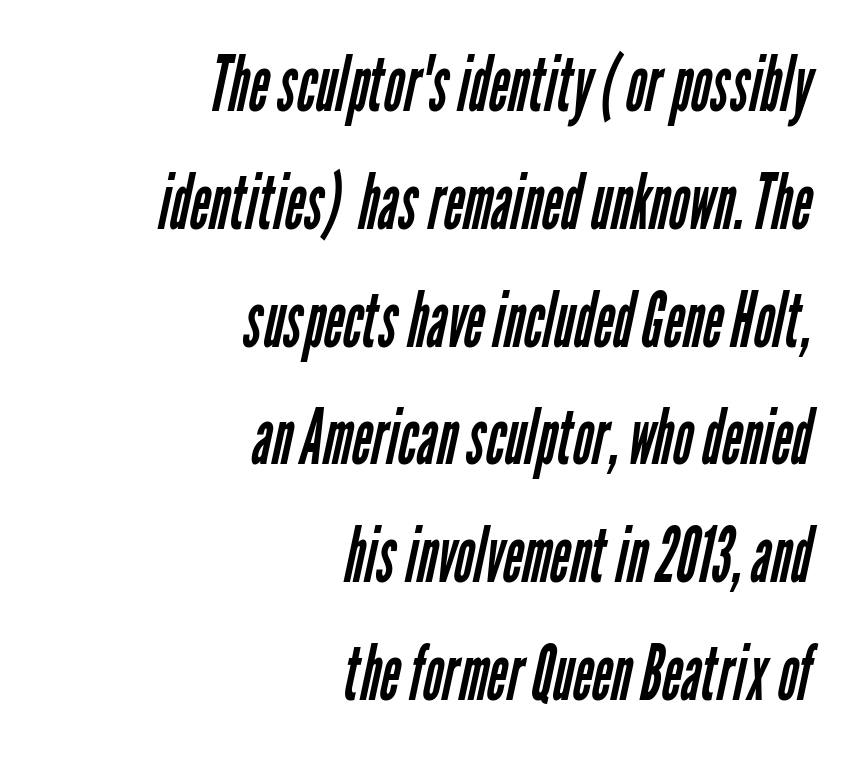
The image shows 77 px regular-weight, condensed sans-serif type; set right-aligned, normal line spacing (1.53x), normal letter spacing, not underlined; low stroke contrast and a medium x-height.
